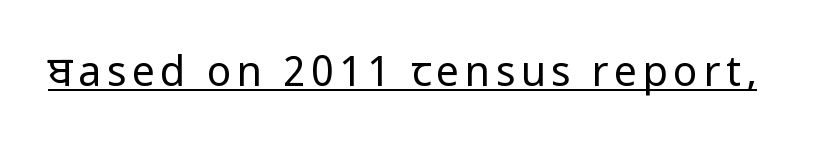
{"serif": "no", "italic": "no", "bold": "no", "weight": "regular", "width": "condensed", "stroke_contrast": "low", "underline": "yes", "glyph_px": 41}
